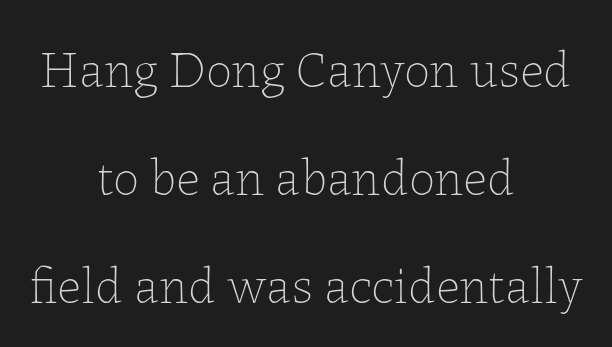
The image shows 52 px thin type, upright; set centered, loose line spacing (2.08x), normal letter spacing, not underlined; low stroke contrast and a medium x-height.
